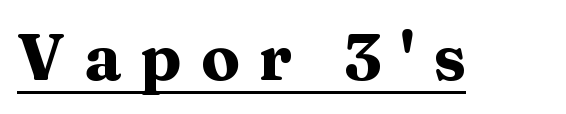
{"serif": "yes", "italic": "no", "bold": "yes", "weight": "heavy", "width": "wide", "stroke_contrast": "medium", "x_height": "medium", "monospaced": "no", "underline": "yes", "letter_spacing": "wide", "letter_spacing_em": 0.3, "glyph_px": 64}
